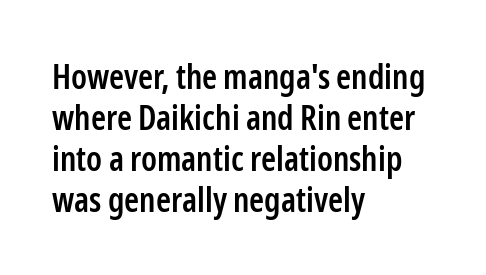
{"serif": "no", "italic": "no", "bold": "semi", "weight": "semibold", "width": "condensed", "stroke_contrast": "low", "x_height": "medium", "monospaced": "no", "underline": "no", "align": "left", "line_spacing_ratio": 1.21, "letter_spacing": "normal", "letter_spacing_em": 0.0, "glyph_px": 34}
